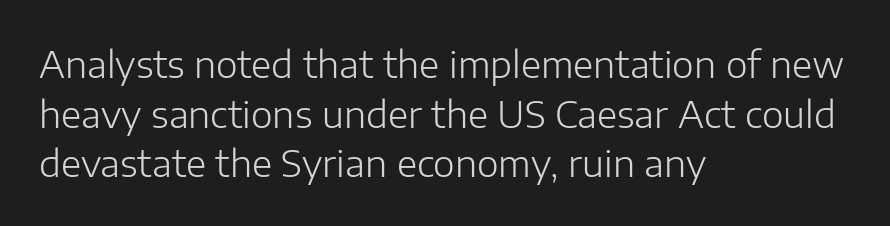
The image shows 37 px light sans-serif type, upright; set left-aligned, normal line spacing (1.34x), normal letter spacing, not underlined; low stroke contrast and a medium x-height.
